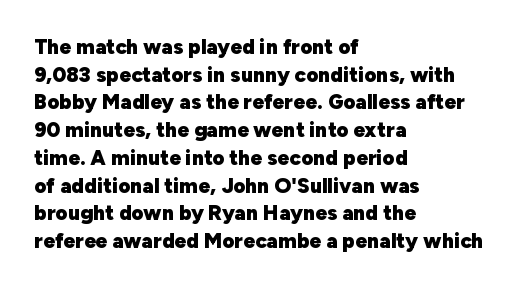
The image shows 21 px bold type, upright; set left-aligned, normal line spacing (1.32x), normal letter spacing, not underlined.
